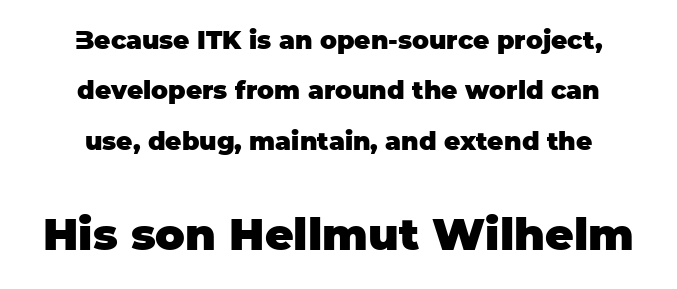
{"serif": "no", "italic": "no", "bold": "yes", "weight": "heavy", "width": "normal", "stroke_contrast": "low", "x_height": "large", "monospaced": "no", "underline": "no", "align": "center", "line_spacing": "loose", "line_spacing_ratio": 2.02, "letter_spacing": "normal", "letter_spacing_em": 0.0, "larger_block": "second", "size_ratio": 1.76, "glyph_px": 44}
